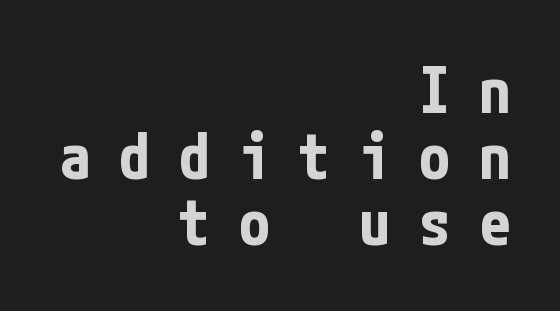
{"serif": "no", "italic": "no", "bold": "yes", "weight": "bold", "width": "condensed", "stroke_contrast": "low", "x_height": "medium", "underline": "no", "align": "right", "line_spacing": "tight", "line_spacing_ratio": 1.05, "letter_spacing": "wide", "letter_spacing_em": 0.45, "glyph_px": 63}
